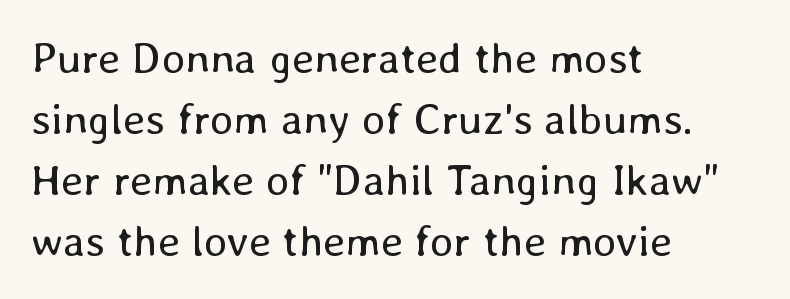
The image shows 44 px regular-weight type, upright; set left-aligned, normal line spacing (1.39x), normal letter spacing, not underlined; low stroke contrast and a medium x-height.
